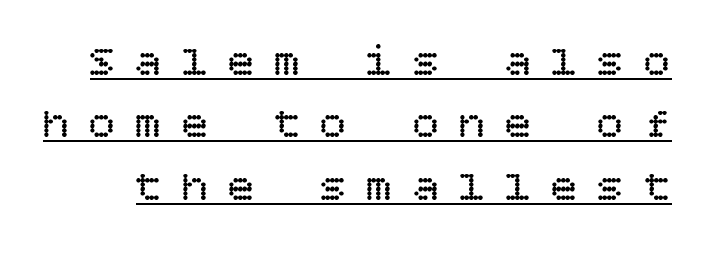
The image shows 44 px regular-weight type, upright; set normal line spacing (1.42x), unusually wide letter spacing (+0.45 em), underlined; low stroke contrast and a large x-height.
